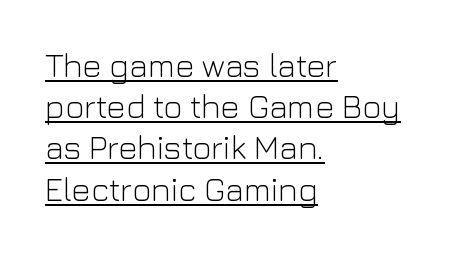
The image shows 33 px light sans-serif type, upright; set left-aligned, normal line spacing (1.25x), normal letter spacing, underlined; low stroke contrast and a medium x-height.
